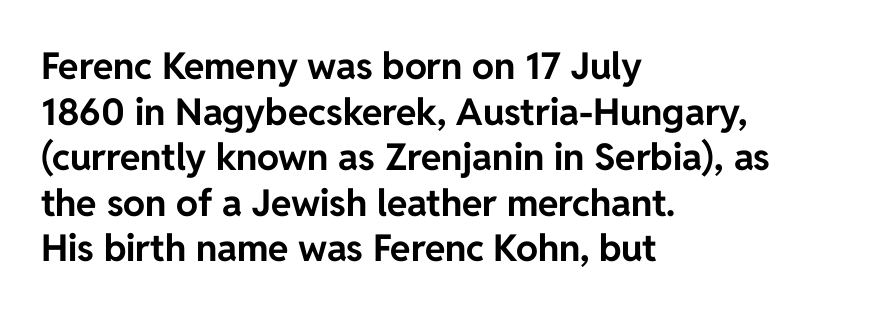
The image shows 37 px bold sans-serif type, upright; set left-aligned, line spacing 1.23x, normal letter spacing, not underlined; low stroke contrast and a medium x-height.
